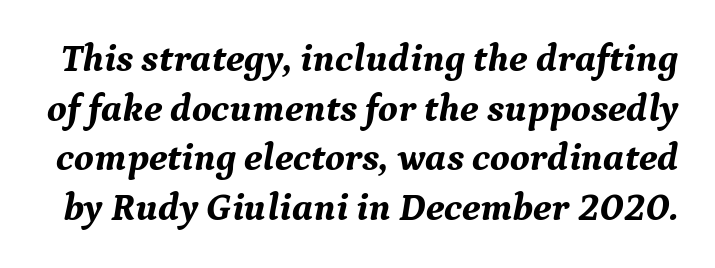
{"serif": "yes", "italic": "yes", "lean": "right", "slant_degrees": 9, "bold": "yes", "weight": "bold", "width": "normal", "stroke_contrast": "medium", "x_height": "medium", "monospaced": "no", "underline": "no", "line_spacing": "normal", "line_spacing_ratio": 1.27, "letter_spacing": "normal", "letter_spacing_em": 0.0, "glyph_px": 39}
